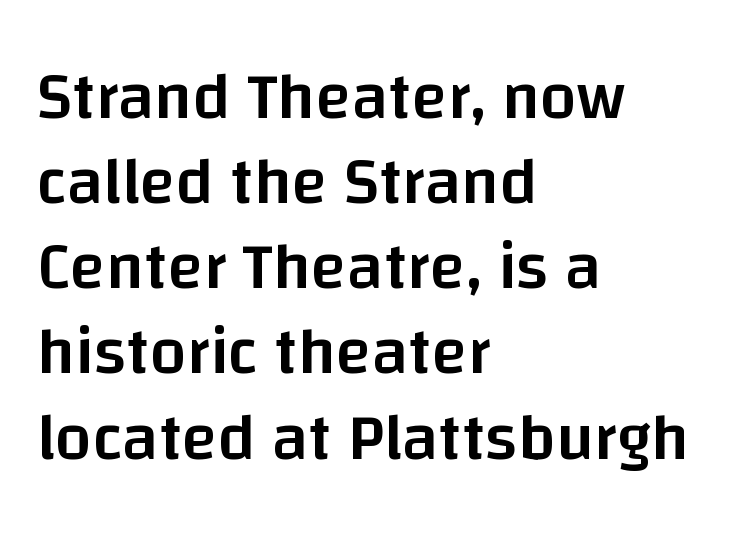
Q: Is the text bold? A: Semi-bold.
Q: Is the text italic (slanted)? A: No, it is upright.
Q: Is the typeface a serif or a sans-serif typeface? A: Sans-serif.
Q: Is the text underlined? A: No.
Q: How is the paragraph aligned? A: Left-aligned.
Q: Is the spacing between letters normal or unusually wide? A: Normal.
Q: Is the spacing between lines tight, normal or loose? A: Normal.
Q: Width (condensed, normal, or wide)? A: Normal.
Q: Stroke contrast? A: Low.
Q: x-height? A: Large.
Q: Monospaced? A: No.
